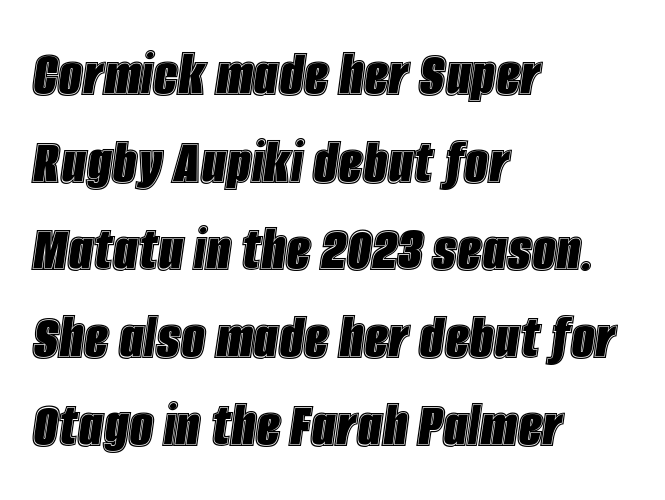
In terms of letterspacing, this is plain default setting. All the whitespace from short lines collects on the right. These lines are rendered in a variable-pitch font. The space beneath each line is pristine and unruled. The lines sit at an ordinary, default distance from one another.
